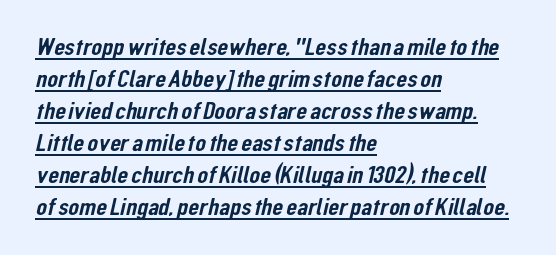
The image shows 25 px text type; set left-aligned, normal line spacing (1.28x), normal letter spacing, underlined.
